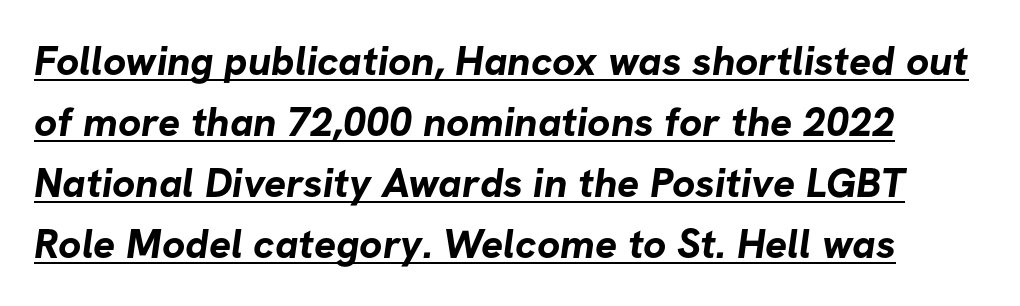
The image shows 41 px bold sans-serif type; set normal line spacing (1.49x), normal letter spacing, underlined; low stroke contrast and a medium x-height.
